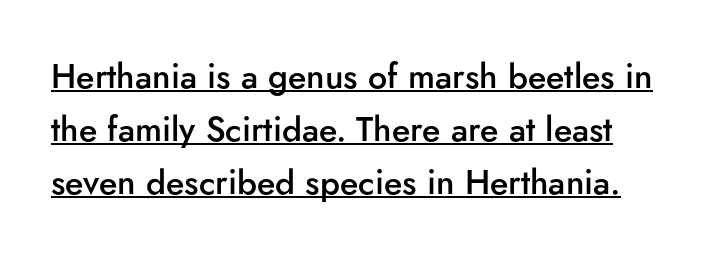
Q: Is the text bold? A: Semi-bold.
Q: Is the text italic (slanted)? A: No, it is upright.
Q: Is the typeface a serif or a sans-serif typeface? A: Sans-serif.
Q: Is the text underlined? A: Yes.
Q: Is the spacing between letters normal or unusually wide? A: Normal.
Q: Is the spacing between lines tight, normal or loose? A: Normal.
Q: Width (condensed, normal, or wide)? A: Normal.
Q: Stroke contrast? A: Low.
Q: x-height? A: Small.
Q: Monospaced? A: No.
